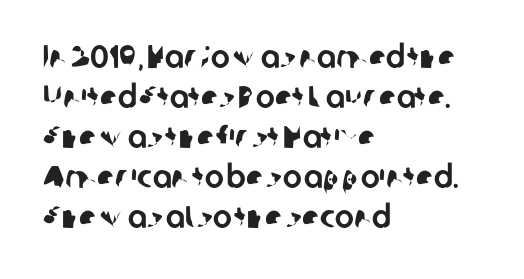
The image shows 32 px sans-serif type; set left-aligned, normal line spacing (1.25x), normal letter spacing, not underlined; low stroke contrast and a medium x-height.
